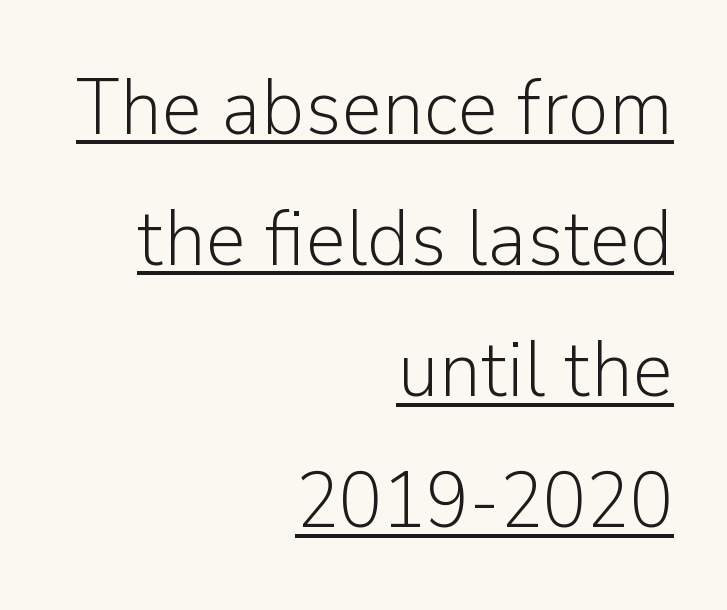
{"serif": "no", "italic": "no", "bold": "no", "weight": "light", "width": "normal", "stroke_contrast": "low", "x_height": "medium", "monospaced": "no", "underline": "yes", "align": "right", "line_spacing": "normal", "line_spacing_ratio": 1.66, "letter_spacing": "normal", "letter_spacing_em": 0.0, "glyph_px": 79}
